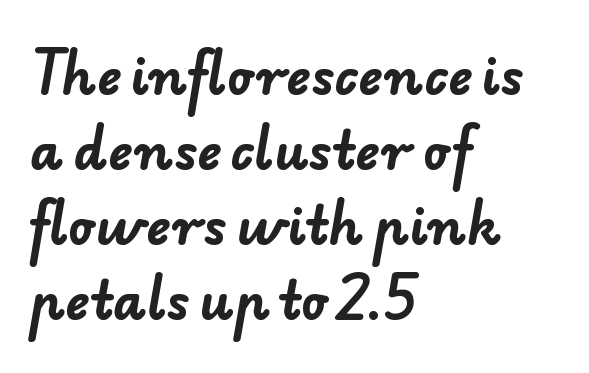
{"serif": "no", "bold": "yes", "weight": "bold", "width": "normal", "stroke_contrast": "low", "x_height": "small", "monospaced": "no", "underline": "no", "align": "left", "line_spacing": "normal", "line_spacing_ratio": 1.47, "letter_spacing": "normal", "letter_spacing_em": 0.0, "glyph_px": 51}
